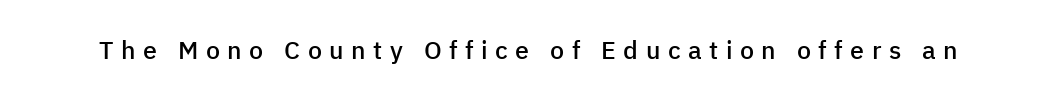
The image shows 25 px text type, upright; set unusually wide letter spacing (+0.3 em), not underlined.
